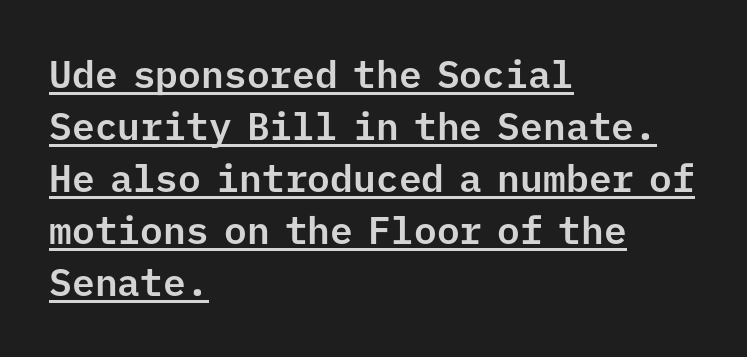
Is there much room between lines? A standard amount, neither cramped nor airy. Regarding serifs, this sample does without them. Glyph-to-glyph distance matches everyday printed text. The paragraph has a hard left edge and a soft right edge. This sample has the even, mechanical cadence of fixed-width lettering.
